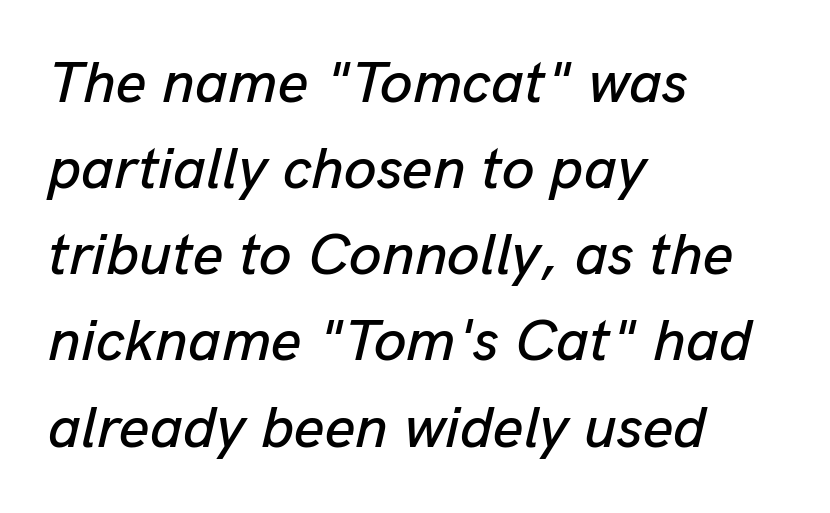
Q: Is the text italic (slanted)? A: Yes, it leans right by about 13 degrees.
Q: Is the text underlined? A: No.
Q: How is the paragraph aligned? A: Left-aligned.
Q: Is the spacing between letters normal or unusually wide? A: Normal.
Q: Is the spacing between lines tight, normal or loose? A: Normal.
Q: Width (condensed, normal, or wide)? A: Normal.
Q: Stroke contrast? A: Low.
Q: x-height? A: Medium.
Q: Monospaced? A: No.
